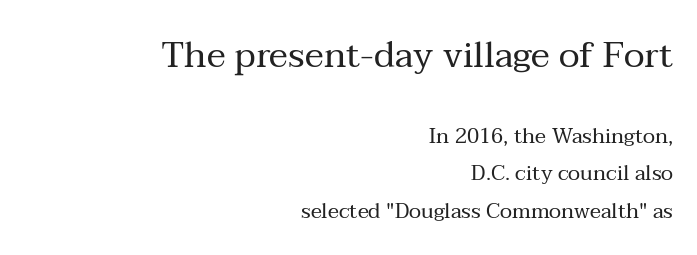
The letters stand upright; this is a roman face. Bold? No — there's no thickening of the strokes. Letters rest on an invisible, unmarked baseline. The more generous point size was reserved for the upper chunk. This sample has the flowing, uneven cadence of proportional lettering. Which margin do the lines hug? The right one — the left edge is uneven.
